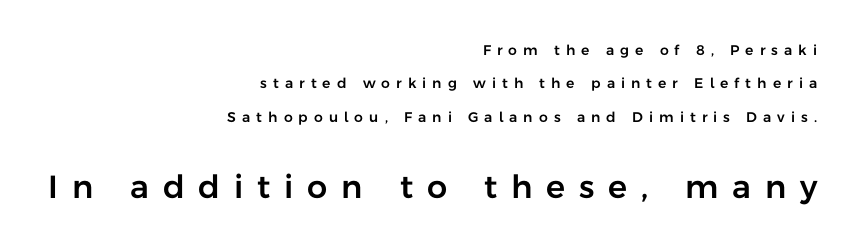
{"serif": "no", "italic": "no", "width": "normal", "stroke_contrast": "low", "x_height": "medium", "monospaced": "no", "underline": "no", "align": "right", "line_spacing": "loose", "line_spacing_ratio": 2.39, "letter_spacing": "wide", "letter_spacing_em": 0.43, "larger_block": "second", "size_ratio": 2.29, "glyph_px": 32}
